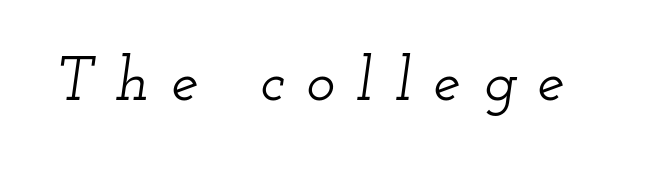
The rendering applies a slant to the glyphs. Look at the tracking — it's clearly loosened, letters drifting apart. A typesetter would label this face a serif. Do the characters align in a grid? No, the font is proportional. Decoration check: the copy has no underline.
